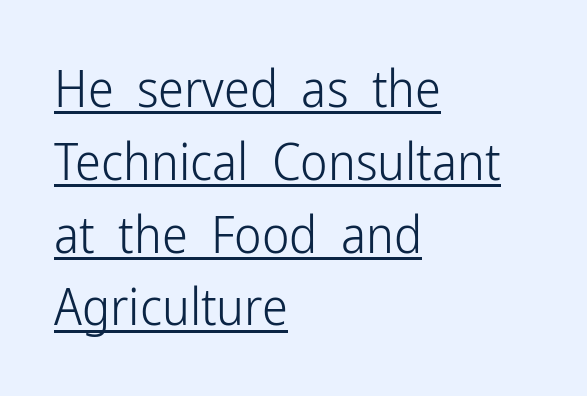
Q: Is the text bold? A: No.
Q: Is the text italic (slanted)? A: No, it is upright.
Q: Is the typeface a serif or a sans-serif typeface? A: Sans-serif.
Q: Is the text underlined? A: Yes.
Q: How is the paragraph aligned? A: Left-aligned.
Q: Is the spacing between letters normal or unusually wide? A: Normal.
Q: Is the spacing between lines tight, normal or loose? A: Normal.
Q: Width (condensed, normal, or wide)? A: Condensed.
Q: Stroke contrast? A: Low.
Q: x-height? A: Medium.
Q: Monospaced? A: No.
